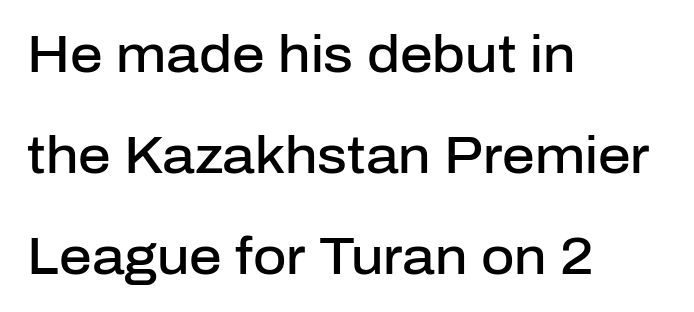
The image shows 51 px semibold sans-serif type, upright; set left-aligned, loose line spacing (1.98x), normal letter spacing, not underlined; low stroke contrast and a medium x-height.
